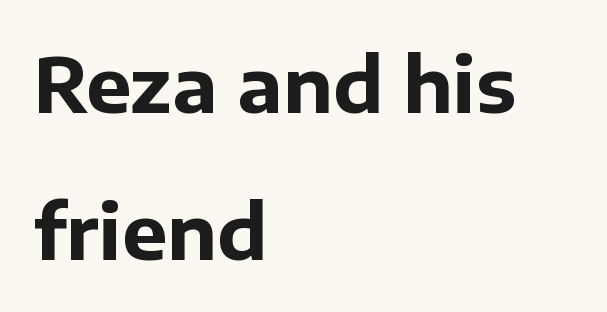
{"serif": "no", "italic": "no", "bold": "yes", "weight": "bold", "width": "normal", "stroke_contrast": "low", "x_height": "medium", "monospaced": "no", "underline": "no", "align": "left", "line_spacing": "loose", "line_spacing_ratio": 1.94, "letter_spacing": "normal", "letter_spacing_em": 0.0, "glyph_px": 76}
